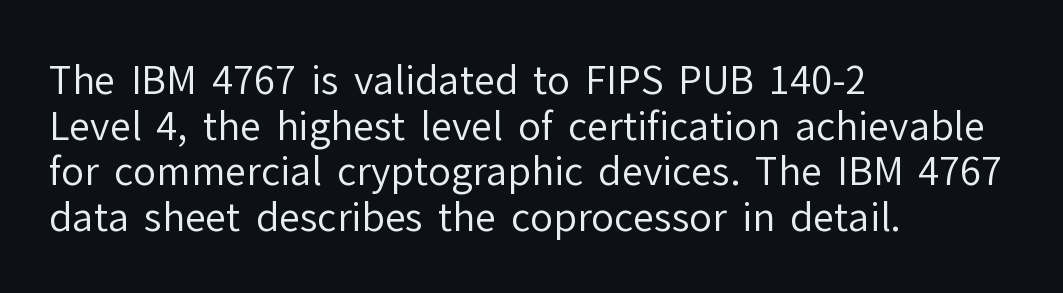
Q: Is the text bold? A: No.
Q: Is the text italic (slanted)? A: No, it is upright.
Q: Is the typeface a serif or a sans-serif typeface? A: Sans-serif.
Q: Is the text underlined? A: No.
Q: How is the paragraph aligned? A: Left-aligned.
Q: Is the spacing between letters normal or unusually wide? A: Normal.
Q: Width (condensed, normal, or wide)? A: Normal.
Q: Stroke contrast? A: Low.
Q: x-height? A: Medium.
Q: Monospaced? A: No.
